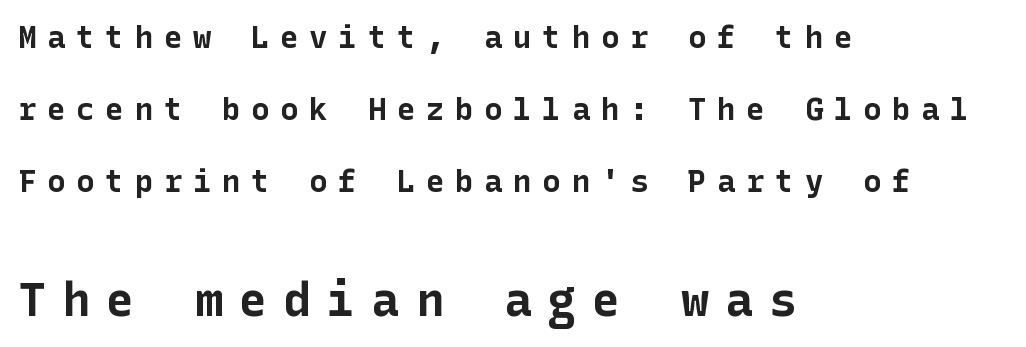
{"serif": "no", "italic": "no", "bold": "yes", "weight": "bold", "width": "normal", "stroke_contrast": "low", "x_height": "medium", "underline": "no", "align": "left", "line_spacing": "loose", "line_spacing_ratio": 2.32, "letter_spacing": "wide", "letter_spacing_em": 0.34, "larger_block": "second", "size_ratio": 1.52, "glyph_px": 47}
